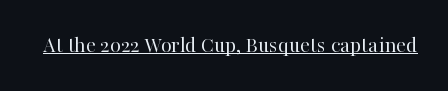
Q: Is the text bold? A: No.
Q: Is the text italic (slanted)? A: No, it is upright.
Q: Is the text underlined? A: Yes.
Q: Is the spacing between letters normal or unusually wide? A: Normal.
